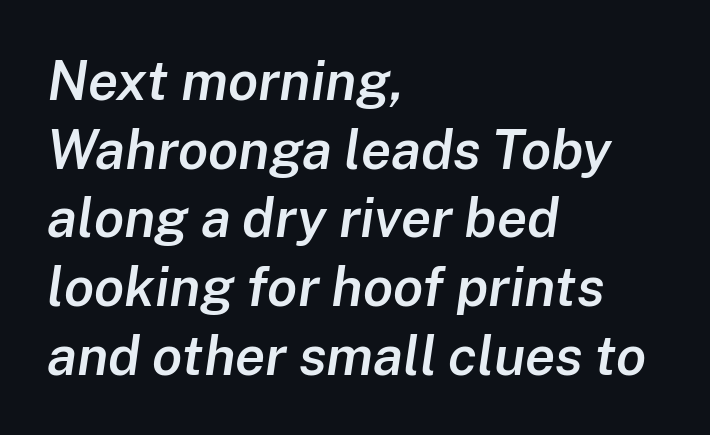
Q: Is the text bold? A: Semi-bold.
Q: Is the text italic (slanted)? A: Yes, it leans right by about 8 degrees.
Q: Is the text underlined? A: No.
Q: How is the paragraph aligned? A: Left-aligned.
Q: Is the spacing between letters normal or unusually wide? A: Normal.
Q: Is the spacing between lines tight, normal or loose? A: Normal.
Q: Width (condensed, normal, or wide)? A: Normal.
Q: Stroke contrast? A: Low.
Q: x-height? A: Medium.
Q: Monospaced? A: No.
